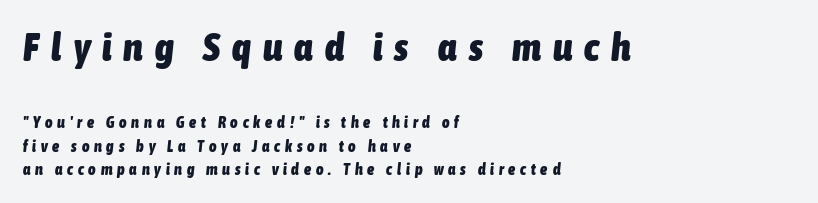
{"italic": "yes", "lean": "right", "slant_degrees": 6, "bold": "yes", "weight": "heavy", "width": "condensed", "stroke_contrast": "low", "x_height": "medium", "monospaced": "no", "underline": "no", "align": "left", "line_spacing": "normal", "line_spacing_ratio": 1.46, "letter_spacing": "wide", "letter_spacing_em": 0.3, "larger_block": "first", "size_ratio": 2.5, "glyph_px": 40}
